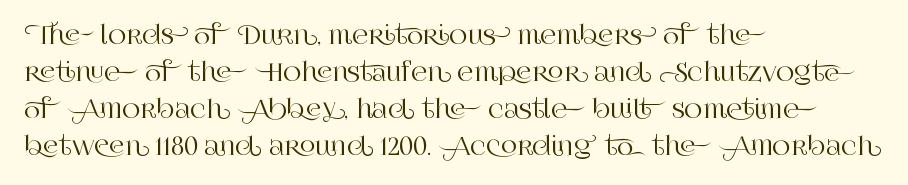
{"italic": "no", "underline": "no", "align": "left", "line_spacing": "normal", "line_spacing_ratio": 1.48, "letter_spacing": "normal", "letter_spacing_em": 0.0, "glyph_px": 25}
